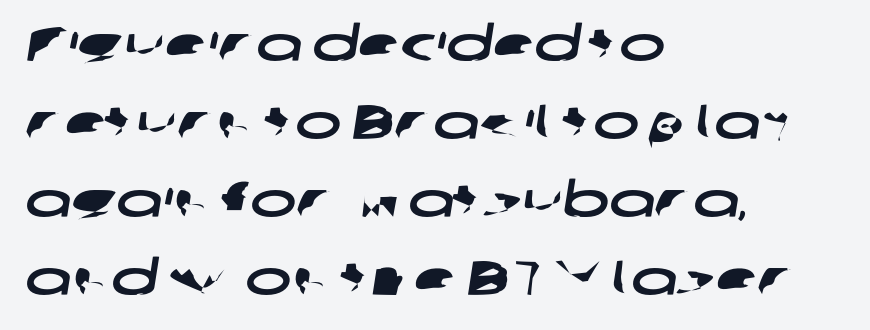
The image shows 49 px wide sans-serif type; set left-aligned, normal line spacing (1.59x), normal letter spacing, not underlined; low stroke contrast and a medium x-height.
